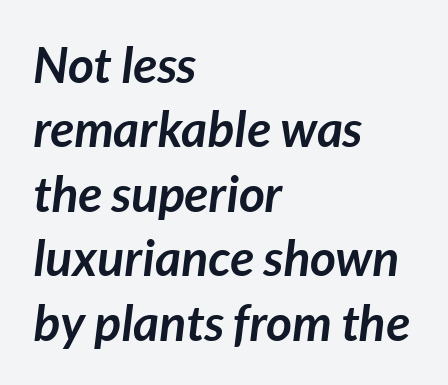
The image shows 50 px semibold type, italic (leaning right); set left-aligned, normal line spacing (1.29x), normal letter spacing, not underlined; low stroke contrast and a medium x-height.
